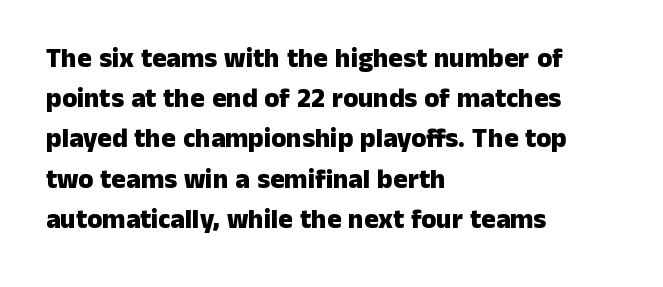
The rag falls on the right side of this text block. The axis of the letterforms is exactly vertical. Descender tails drop into unmarked territory. Inter-character spacing is left at the font's built-in metrics. Heavy, bold letterforms.
